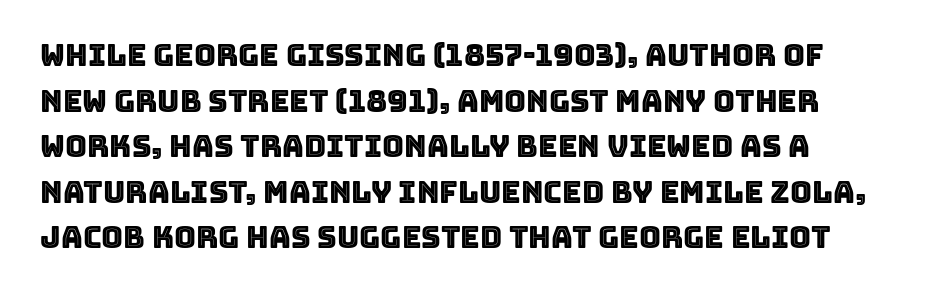
The image shows 30 px text type, upright; set normal line spacing (1.52x), normal letter spacing, not underlined; a large x-height.
